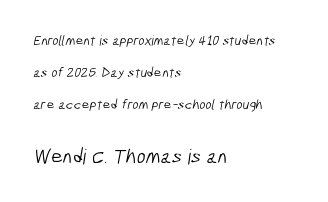
Leading is clearly above the norm, producing a sparse column. No extra ink here — the face is not bold. Observe the ordinary spacing: letters are neighbours, not strangers. Any mark beneath the type? The region is blank. The later block is typeset at a bigger size than the earlier block. Line beginnings align vertically; line endings do not.
